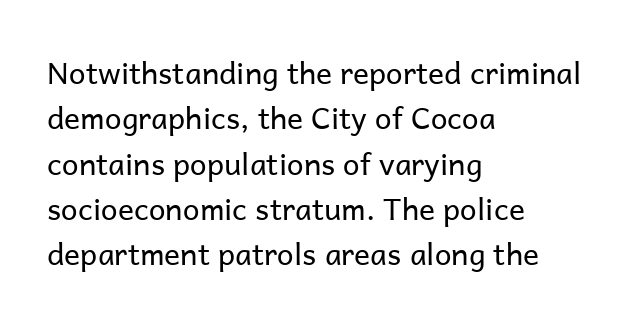
Is this a fixed-width face? No — the glyphs have proportional, varying widths. Stroke thickness stays within the range of a standard reading face or lighter. These lines are composed in type without serifs. Reading down the column, the eye jumps a familiar distance to each next line. Posture: upright roman.
